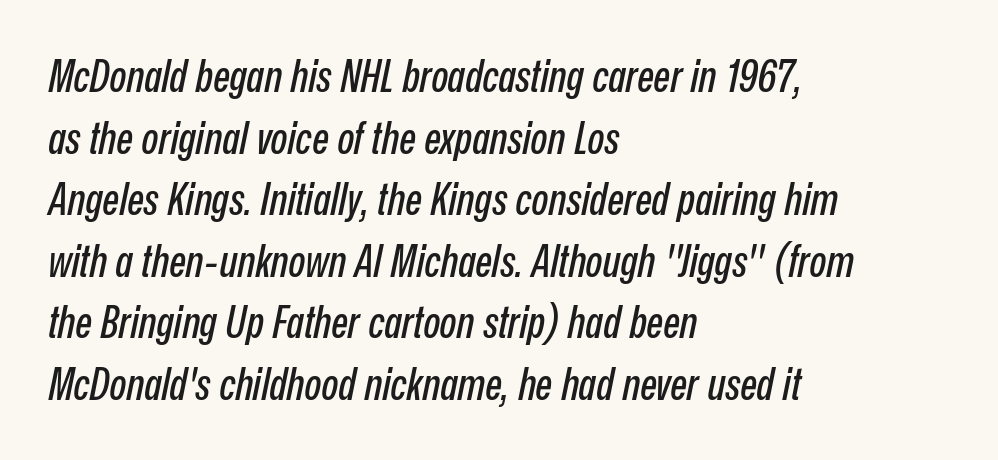
Q: Is the text italic (slanted)? A: Yes, it leans right by about 12 degrees.
Q: Is the text underlined? A: No.
Q: How is the paragraph aligned? A: Left-aligned.
Q: Is the spacing between letters normal or unusually wide? A: Normal.
Q: Is the spacing between lines tight, normal or loose? A: Normal.
Q: Width (condensed, normal, or wide)? A: Condensed.
Q: Stroke contrast? A: Low.
Q: x-height? A: Medium.
Q: Monospaced? A: No.
